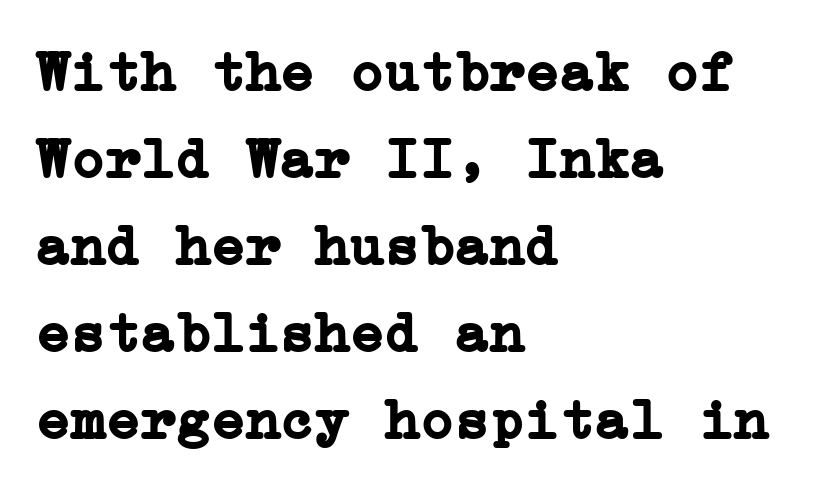
Visually the block forms a straight wall on the left and a jagged coastline on the right. To sum up the face: it has serifs. These lines were composed using upright roman letters. Observe the ordinary spacing: letters are neighbours, not strangers. Regular leading. Quick note: underline off.
